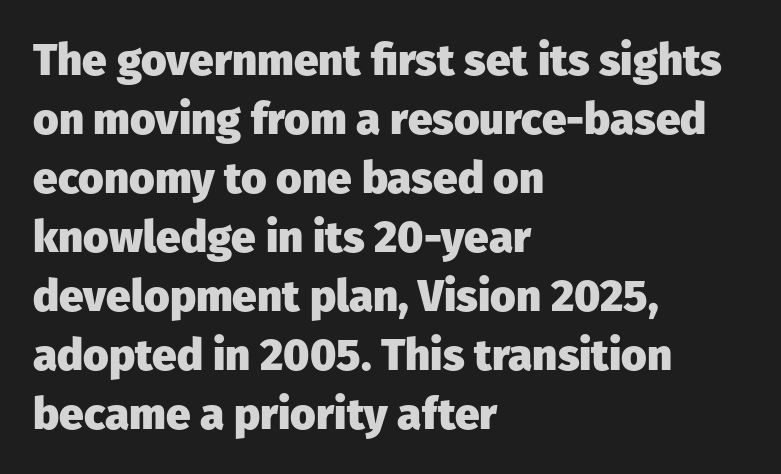
{"serif": "no", "italic": "no", "bold": "yes", "weight": "heavy", "width": "normal", "stroke_contrast": "low", "x_height": "medium", "monospaced": "no", "underline": "no", "align": "left", "line_spacing": "normal", "line_spacing_ratio": 1.34, "letter_spacing": "normal", "letter_spacing_em": 0.0, "glyph_px": 44}
